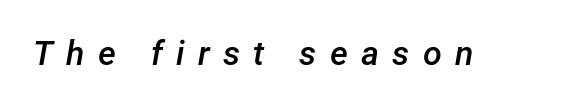
The image shows 34 px semibold type, italic (leaning right); set unusually wide letter spacing (+0.39 em), not underlined; low stroke contrast and a medium x-height.
